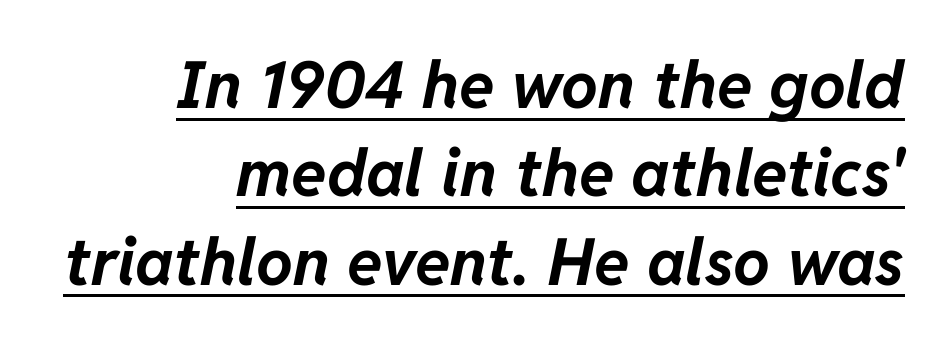
Q: Is the text bold? A: Yes.
Q: Is the text italic (slanted)? A: Yes, it leans right by about 11 degrees.
Q: Is the text underlined? A: Yes.
Q: How is the paragraph aligned? A: Right-aligned.
Q: Is the spacing between letters normal or unusually wide? A: Normal.
Q: Is the spacing between lines tight, normal or loose? A: Normal.
Q: Width (condensed, normal, or wide)? A: Normal.
Q: Stroke contrast? A: Low.
Q: x-height? A: Medium.
Q: Monospaced? A: No.
